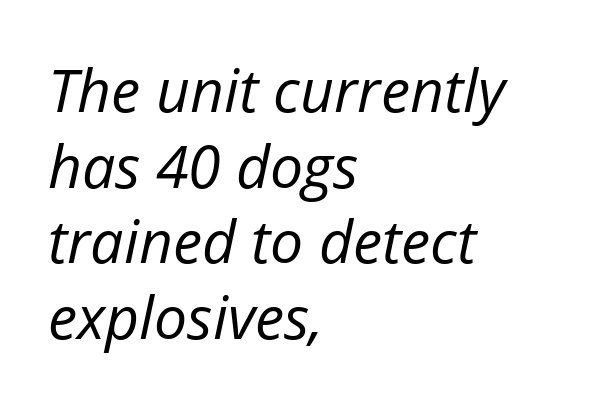
Q: Is the text bold? A: No.
Q: Is the text italic (slanted)? A: Yes, it leans right by about 12 degrees.
Q: Is the text underlined? A: No.
Q: How is the paragraph aligned? A: Left-aligned.
Q: Is the spacing between letters normal or unusually wide? A: Normal.
Q: Is the spacing between lines tight, normal or loose? A: Normal.
Q: Width (condensed, normal, or wide)? A: Normal.
Q: Stroke contrast? A: Low.
Q: x-height? A: Medium.
Q: Monospaced? A: No.
